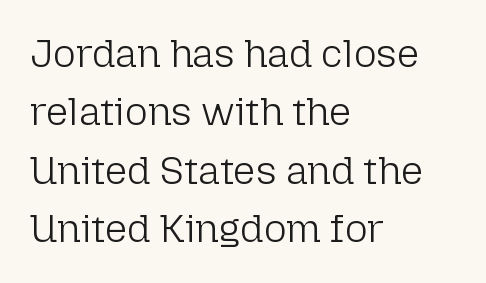
{"serif": "no", "italic": "no", "bold": "no", "weight": "light", "width": "normal", "stroke_contrast": "low", "x_height": "medium", "monospaced": "no", "underline": "no", "align": "left", "line_spacing": "normal", "line_spacing_ratio": 1.5, "letter_spacing": "normal", "letter_spacing_em": 0.0, "glyph_px": 39}
